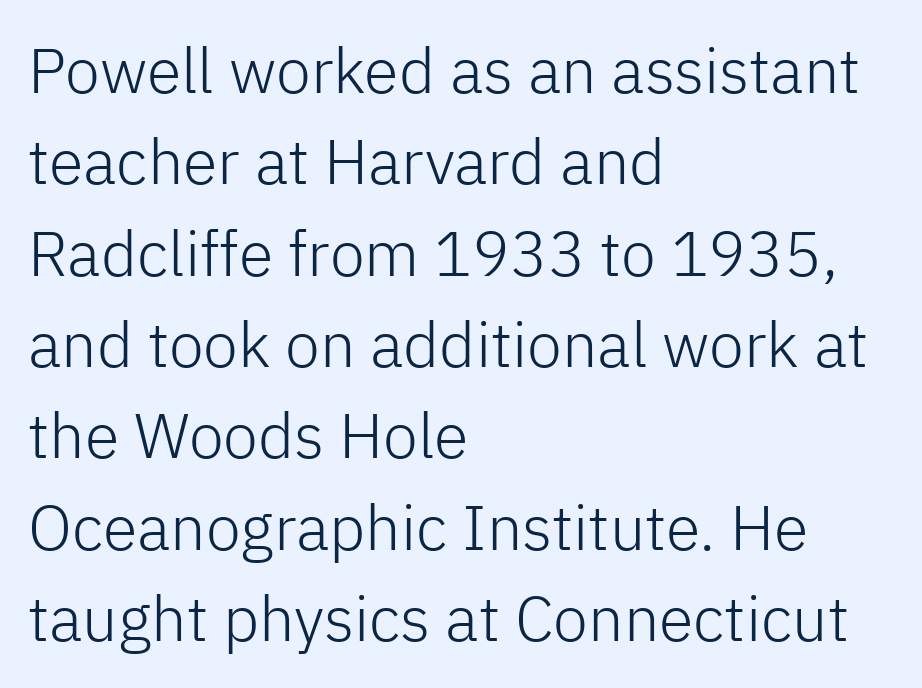
{"serif": "no", "italic": "no", "bold": "no", "weight": "light", "width": "normal", "stroke_contrast": "low", "x_height": "medium", "monospaced": "no", "underline": "no", "align": "left", "line_spacing": "normal", "line_spacing_ratio": 1.45, "letter_spacing": "normal", "letter_spacing_em": 0.0, "glyph_px": 63}
